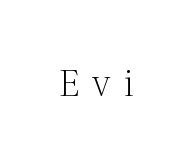
The image shows 37 px light serif type, upright; set unusually wide letter spacing (+0.35 em), not underlined; medium stroke contrast and a medium x-height.
